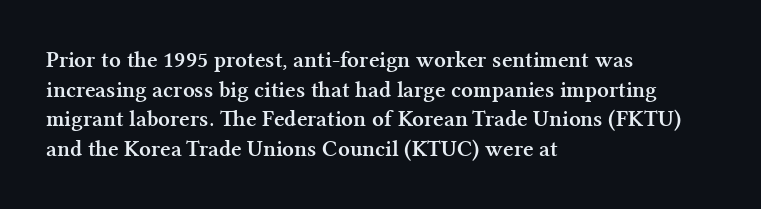
{"italic": "no", "bold": "yes", "underline": "no", "align": "left", "line_spacing": "normal", "line_spacing_ratio": 1.29, "letter_spacing": "normal", "letter_spacing_em": 0.0, "glyph_px": 23}
